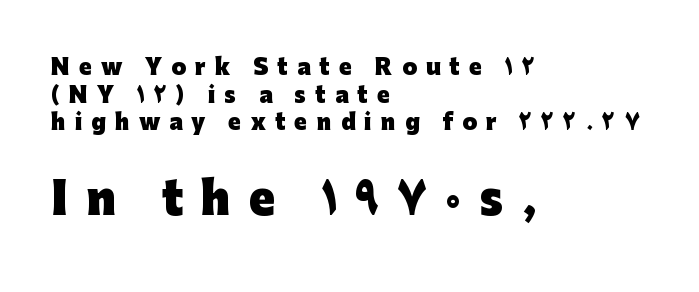
Q: Is the text bold? A: Yes.
Q: Is the text italic (slanted)? A: No, it is upright.
Q: Is the typeface a serif or a sans-serif typeface? A: Sans-serif.
Q: Is the text underlined? A: No.
Q: How is the paragraph aligned? A: Left-aligned.
Q: Is the spacing between letters normal or unusually wide? A: Unusually wide.
Q: Is the spacing between lines tight, normal or loose? A: Normal.
Q: Which block of text is set in a larger size, the first (top) or the second (bottom)? A: The second (bottom) one.
Q: Width (condensed, normal, or wide)? A: Normal.
Q: Stroke contrast? A: Low.
Q: x-height? A: Medium.
Q: Monospaced? A: No.
